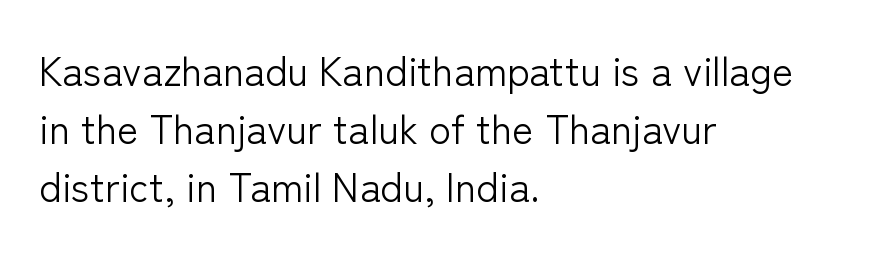
Does the lettering tilt? It doesn't — this is upright. The face used here is rendered with its standard letterfit. This rendering employs a face without finishing strokes, i.e., a sans-serif. Only glyphs here, with clear space below each row. The space between consecutive lines is moderate.
